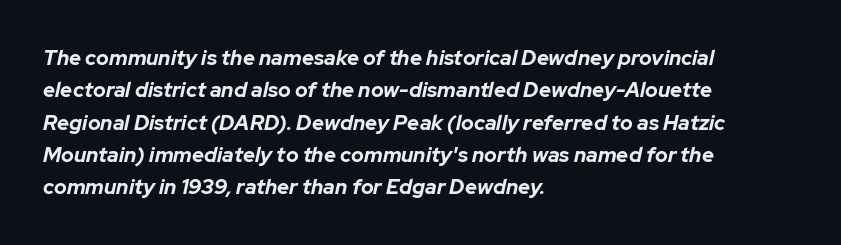
{"italic": "yes", "lean": "right", "slant_degrees": 12, "bold": "yes", "underline": "no", "align": "left", "line_spacing": "normal", "line_spacing_ratio": 1.54, "letter_spacing": "normal", "letter_spacing_em": 0.0, "glyph_px": 21}
